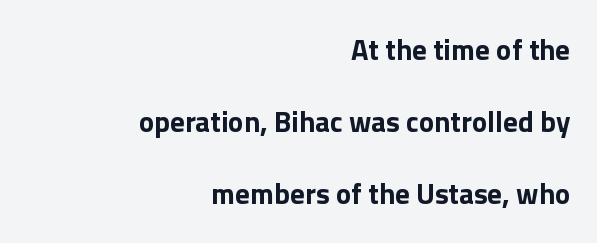
Q: Is the text bold? A: Yes.
Q: Is the text italic (slanted)? A: No, it is upright.
Q: Is the typeface a serif or a sans-serif typeface? A: Sans-serif.
Q: Is the text underlined? A: No.
Q: How is the paragraph aligned? A: Right-aligned.
Q: Is the spacing between letters normal or unusually wide? A: Normal.
Q: Is the spacing between lines tight, normal or loose? A: Loose.
Q: Width (condensed, normal, or wide)? A: Normal.
Q: x-height? A: Medium.
Q: Monospaced? A: No.
